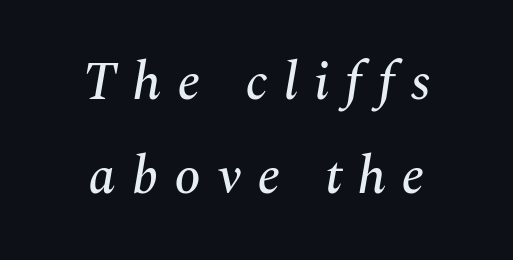
{"serif": "yes", "italic": "yes", "lean": "right", "slant_degrees": 10, "width": "normal", "stroke_contrast": "medium", "x_height": "medium", "monospaced": "no", "underline": "no", "align": "center", "line_spacing_ratio": 1.77, "letter_spacing": "wide", "letter_spacing_em": 0.3, "glyph_px": 53}
